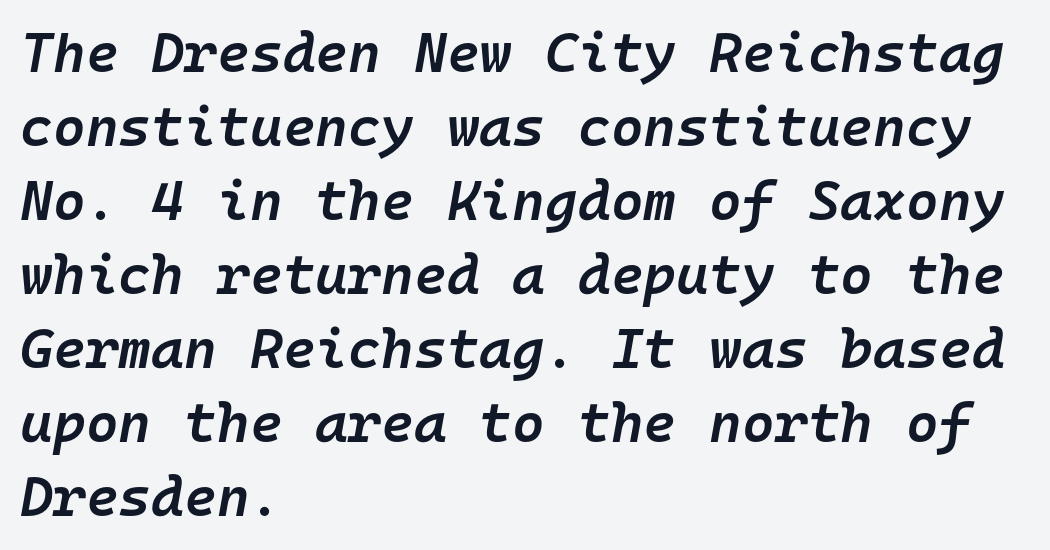
{"italic": "yes", "lean": "right", "slant_degrees": 10, "bold": "semi", "weight": "semibold", "width": "normal", "stroke_contrast": "low", "x_height": "medium", "monospaced": "yes", "underline": "no", "align": "left", "line_spacing": "normal", "line_spacing_ratio": 1.32, "letter_spacing": "normal", "letter_spacing_em": 0.0, "glyph_px": 56}
